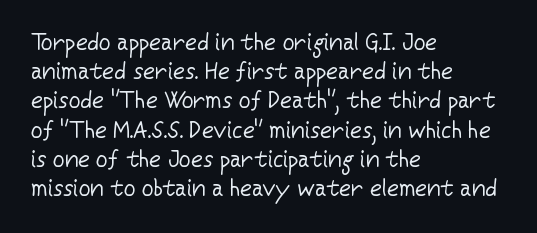
Q: Is the text bold? A: No.
Q: Is the text italic (slanted)? A: No, it is upright.
Q: Is the text underlined? A: No.
Q: How is the paragraph aligned? A: Left-aligned.
Q: Is the spacing between letters normal or unusually wide? A: Normal.
Q: Is the spacing between lines tight, normal or loose? A: Normal.
